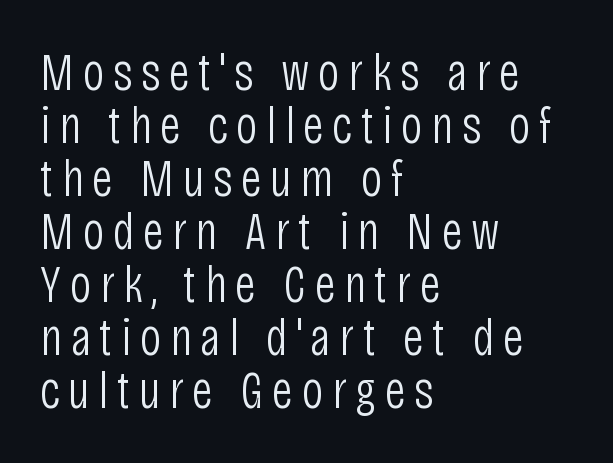
{"serif": "no", "italic": "no", "bold": "no", "weight": "light", "width": "condensed", "stroke_contrast": "low", "x_height": "large", "monospaced": "no", "underline": "no", "align": "left", "line_spacing": "tight", "line_spacing_ratio": 1.0, "glyph_px": 53}
